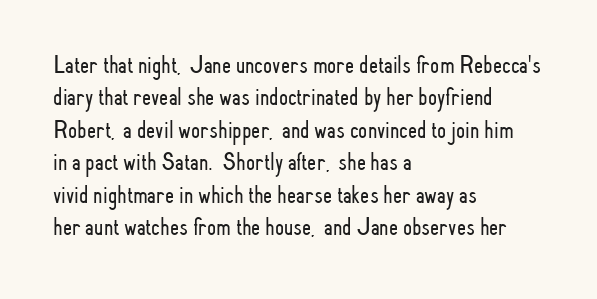
Line spacing here is normal. Nobody touched the tracking dial on this one. Quick note: underline off. Designer's note — italics off, roman on. The lines are quadded left.
